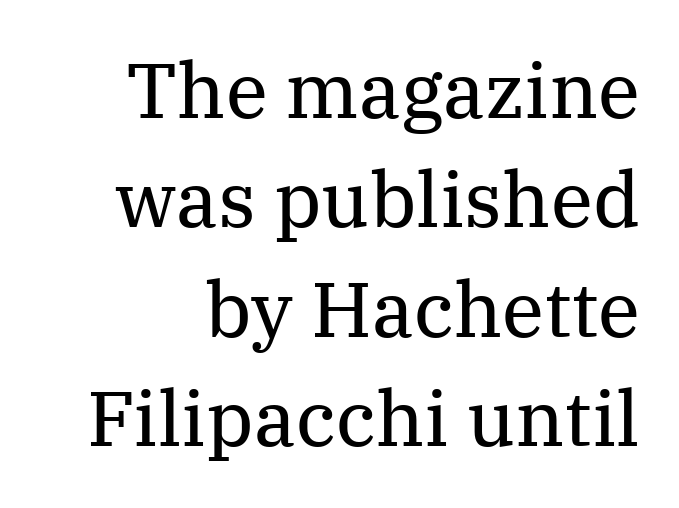
Q: Is the text bold? A: No.
Q: Is the text italic (slanted)? A: No, it is upright.
Q: Is the typeface a serif or a sans-serif typeface? A: Serif.
Q: Is the text underlined? A: No.
Q: Is the spacing between letters normal or unusually wide? A: Normal.
Q: Is the spacing between lines tight, normal or loose? A: Normal.
Q: Width (condensed, normal, or wide)? A: Normal.
Q: Stroke contrast? A: Medium.
Q: x-height? A: Medium.
Q: Monospaced? A: No.
